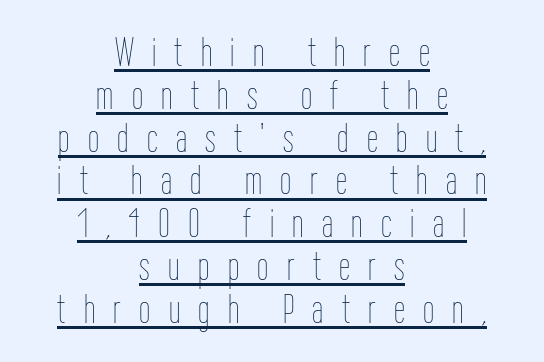
Q: Is the text bold? A: No.
Q: Is the text italic (slanted)? A: No, it is upright.
Q: Is the text underlined? A: Yes.
Q: How is the paragraph aligned? A: Centered.
Q: Is the spacing between letters normal or unusually wide? A: Unusually wide.
Q: Is the spacing between lines tight, normal or loose? A: Tight.
Q: Width (condensed, normal, or wide)? A: Condensed.
Q: Stroke contrast? A: Low.
Q: x-height? A: Medium.
Q: Monospaced? A: No.
